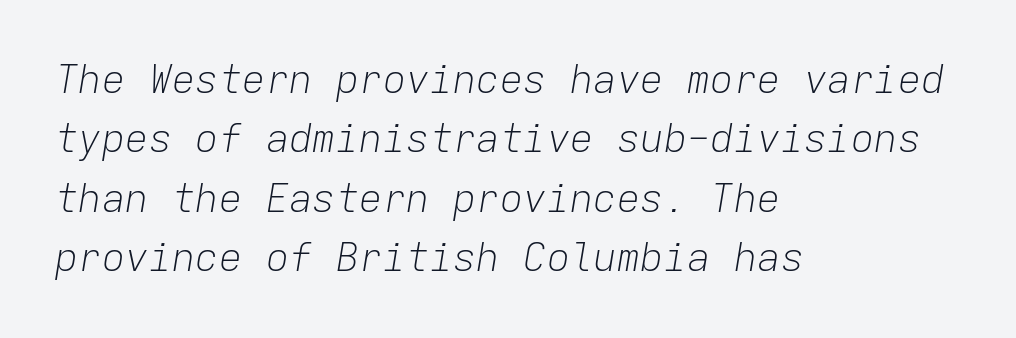
Note the uniform advance width — an 'i' takes as much space as an 'm'. The specimen reads as italic at a glance. Teacher's note: observe the even left margin — that is flush-left alignment. A normal amount of white space separates one row of letters from the next. Words appear dense and cohesive because spacing is normal. Weight: in the light-to-regular range.
